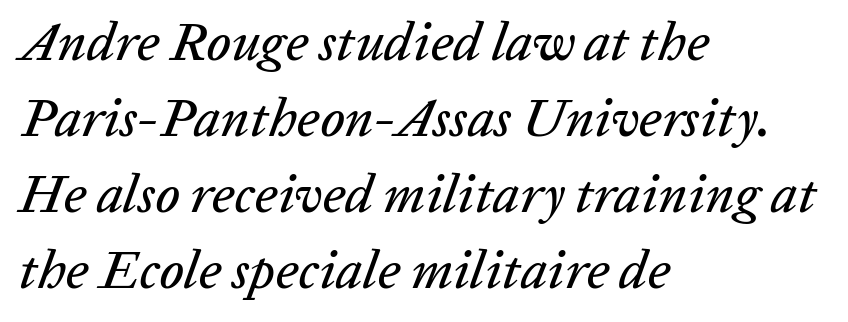
Summary of vertical rhythm: regular, with standard interline spacing. Do the characters align in a grid? No, the font is proportional. Spacing between characters is what you'd get straight out of the box. Rendered with sloped, italic letterforms. The lines are quadded left. The zone under the glyphs is completely vacant.
